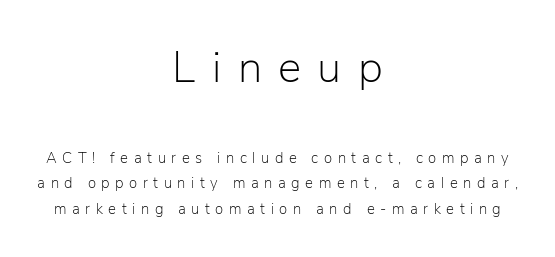
{"serif": "no", "italic": "no", "bold": "no", "weight": "light", "width": "normal", "stroke_contrast": "low", "x_height": "medium", "monospaced": "no", "underline": "no", "align": "center", "line_spacing": "normal", "line_spacing_ratio": 1.7, "letter_spacing": "wide", "letter_spacing_em": 0.37, "larger_block": "first", "size_ratio": 2.93, "glyph_px": 44}
